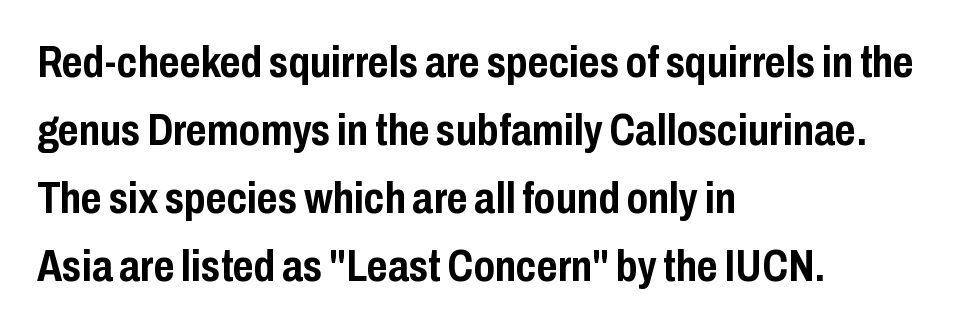
This sample uses plain, unmodified letter spacing. A typesetter would mark this as roman, not italic. Any mark beneath the type? The region is blank. Bold? Absolutely — the strokes are thick and heavy.
